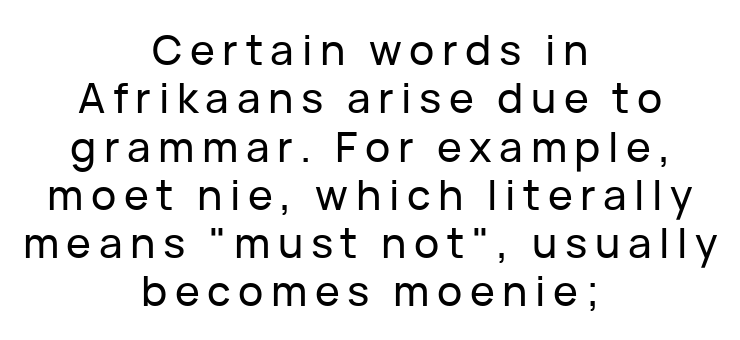
Q: Is the text italic (slanted)? A: No, it is upright.
Q: Is the typeface a serif or a sans-serif typeface? A: Sans-serif.
Q: Is the text underlined? A: No.
Q: How is the paragraph aligned? A: Centered.
Q: Is the spacing between lines tight, normal or loose? A: Tight.
Q: Width (condensed, normal, or wide)? A: Normal.
Q: Stroke contrast? A: Low.
Q: x-height? A: Medium.
Q: Monospaced? A: No.
